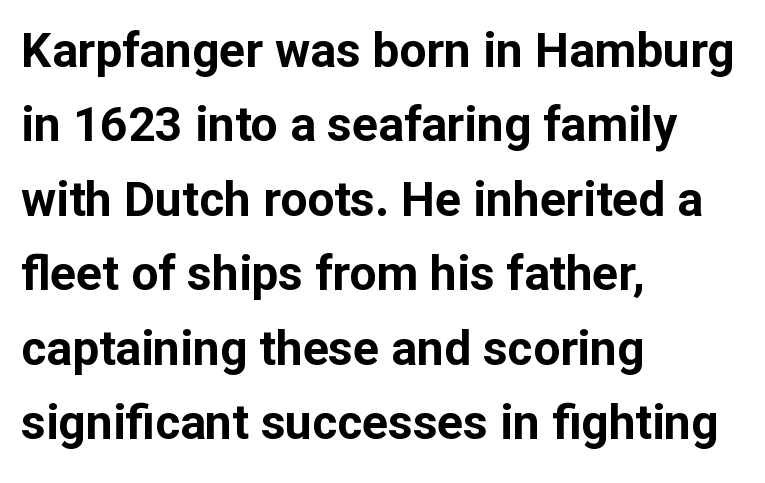
Nobody drew a line under any word here. The rendering uses natural spacing where letterforms have individual widths. The strokes are fattened all the way to bold. Where is the straight margin? On the left. The font's upright variant was chosen for this text.
